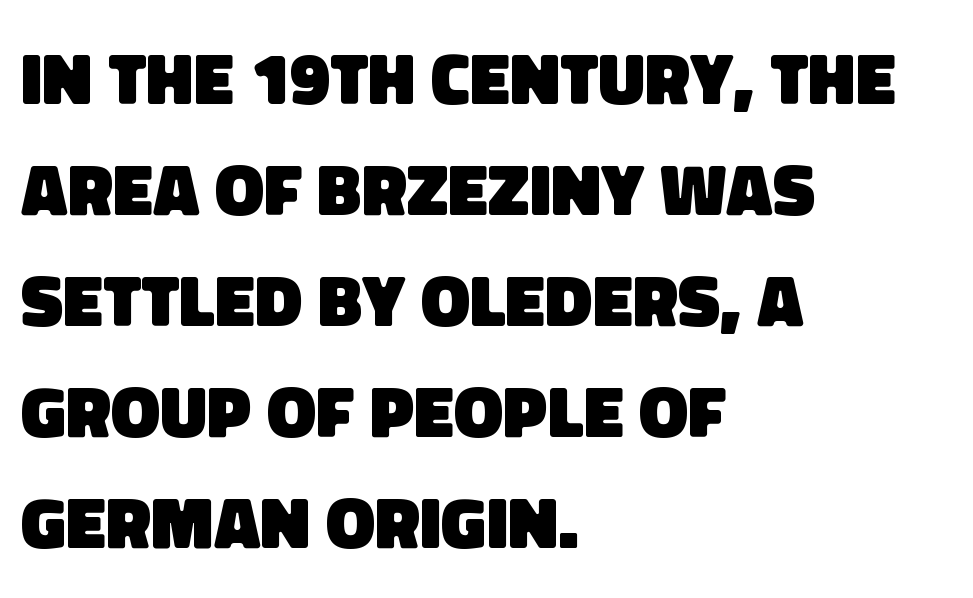
{"serif": "no", "bold": "yes", "weight": "heavy", "width": "normal", "stroke_contrast": "low", "x_height": "large", "monospaced": "no", "underline": "no", "align": "left", "line_spacing": "normal", "line_spacing_ratio": 1.52, "letter_spacing": "normal", "letter_spacing_em": 0.0, "glyph_px": 73}
